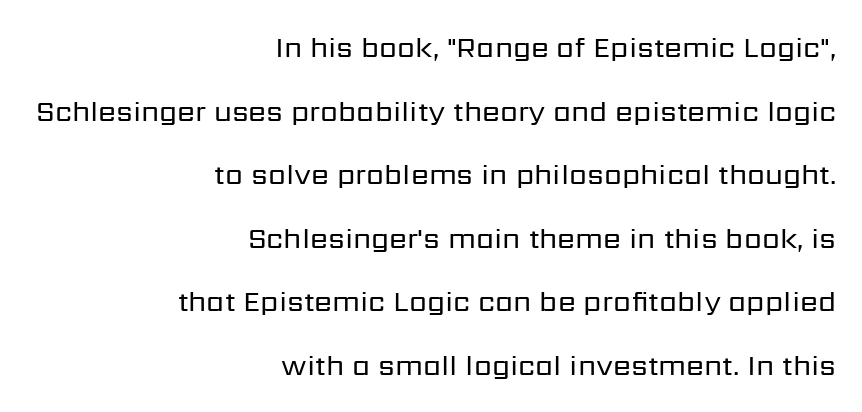
{"serif": "no", "italic": "no", "bold": "no", "weight": "regular", "width": "normal", "stroke_contrast": "low", "x_height": "medium", "monospaced": "no", "underline": "no", "align": "right", "line_spacing": "loose", "line_spacing_ratio": 2.19, "letter_spacing": "normal", "letter_spacing_em": 0.0, "glyph_px": 29}
